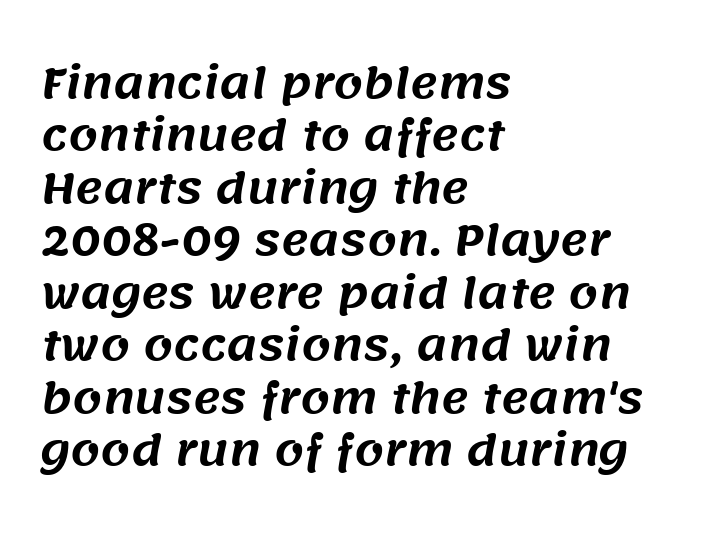
Q: Is the typeface a serif or a sans-serif typeface? A: Sans-serif.
Q: Is the text underlined? A: No.
Q: How is the paragraph aligned? A: Left-aligned.
Q: Is the spacing between letters normal or unusually wide? A: Normal.
Q: Is the spacing between lines tight, normal or loose? A: Normal.
Q: Width (condensed, normal, or wide)? A: Normal.
Q: Stroke contrast? A: Medium.
Q: x-height? A: Large.
Q: Monospaced? A: No.
